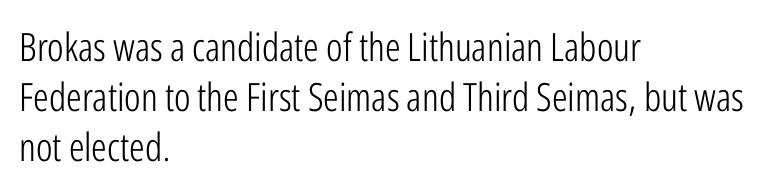
Q: Is the text bold? A: No.
Q: Is the text italic (slanted)? A: No, it is upright.
Q: Is the typeface a serif or a sans-serif typeface? A: Sans-serif.
Q: Is the text underlined? A: No.
Q: How is the paragraph aligned? A: Left-aligned.
Q: Is the spacing between letters normal or unusually wide? A: Normal.
Q: Is the spacing between lines tight, normal or loose? A: Normal.
Q: Width (condensed, normal, or wide)? A: Condensed.
Q: Stroke contrast? A: Low.
Q: x-height? A: Medium.
Q: Monospaced? A: No.
